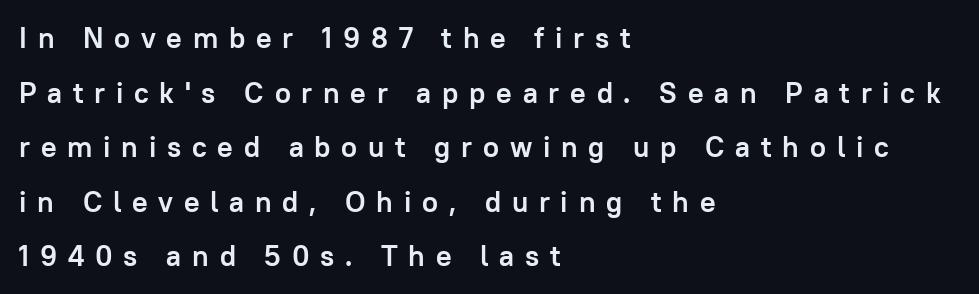
The image shows 29 px semibold sans-serif type, upright; set left-aligned, line spacing 1.88x, unusually wide letter spacing (+0.37 em), not underlined; low stroke contrast and a medium x-height.
